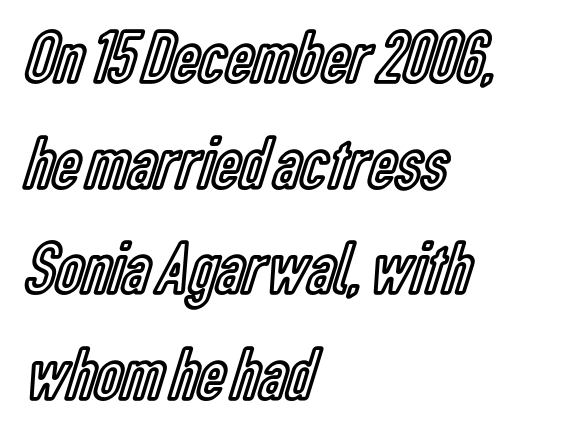
The image shows 76 px condensed type; set left-aligned, normal line spacing (1.39x), normal letter spacing, not underlined; a medium x-height.
